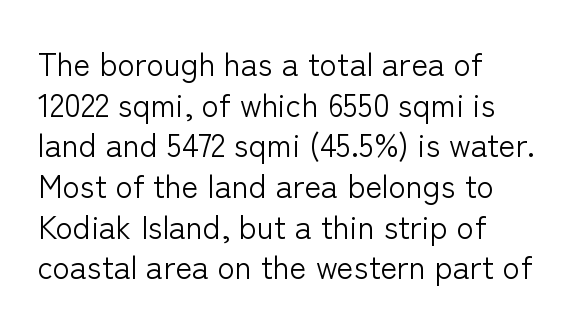
The image shows 32 px light sans-serif type, upright; set left-aligned, normal line spacing (1.27x), normal letter spacing, not underlined; low stroke contrast and a medium x-height.
